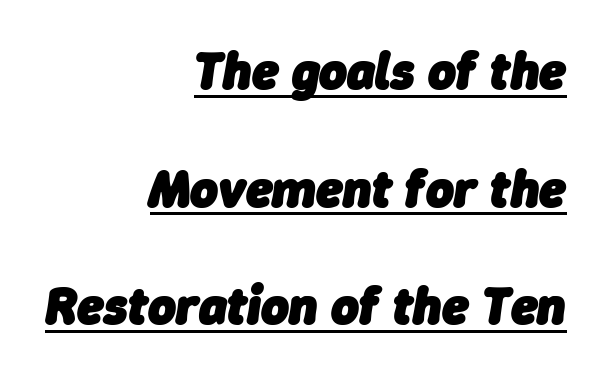
{"italic": "yes", "lean": "right", "slant_degrees": 9, "bold": "yes", "weight": "heavy", "width": "normal", "stroke_contrast": "low", "x_height": "medium", "monospaced": "no", "underline": "yes", "align": "right", "line_spacing": "loose", "line_spacing_ratio": 2.22, "letter_spacing": "normal", "letter_spacing_em": 0.0, "glyph_px": 53}
